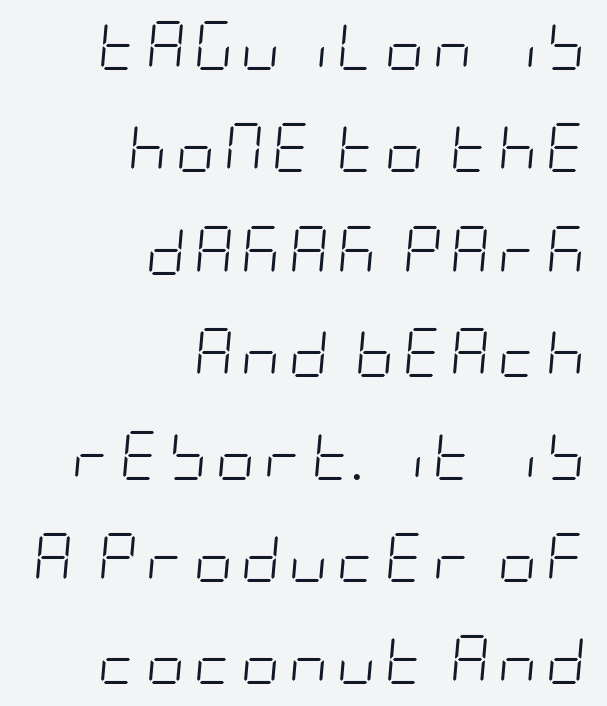
The image shows 49 px light, condensed type, italic (leaning right); set right-aligned, loose line spacing (2.09x), not underlined; low stroke contrast and a large x-height.
